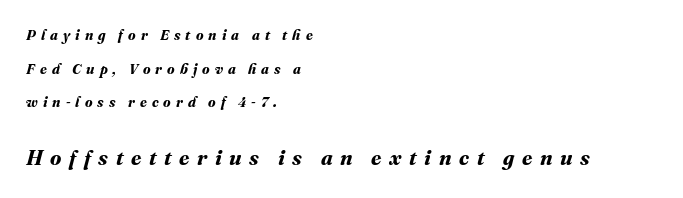
The vertical gap from one line to the next is large. The designer gave the closing block more size than the opening block. Loose tracking; the words dissolve into strings of separated letters. The words here are not underlined. This is heavy type, rendered in bold. The lines are quadded left.
